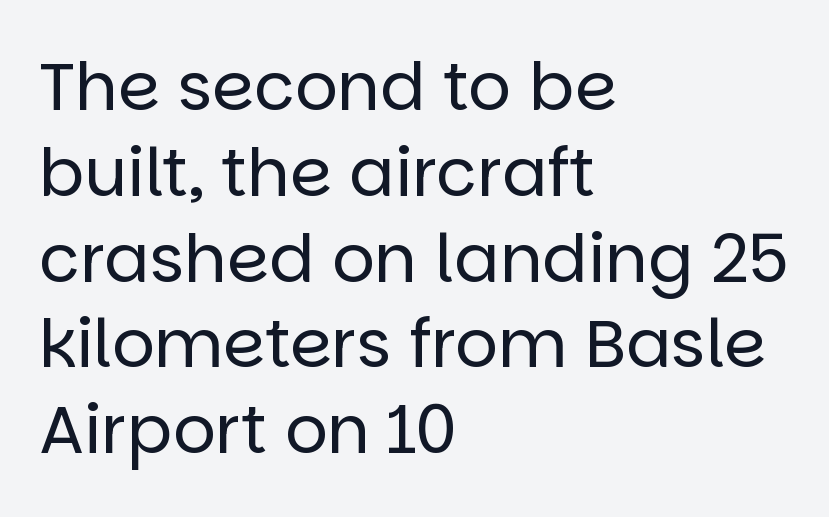
The passage shown is typed in a proportional face where columns would drift. The specimen reads as upright at a glance. Underlining? Definitely not there. The setting favours the left margin, as ordinary paragraphs usually do. Typographically, this falls in the sans-serif category.
